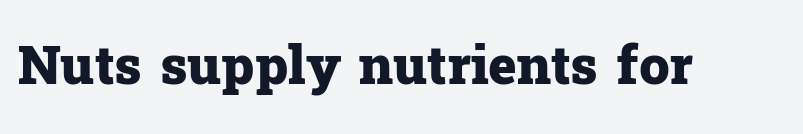
{"serif": "yes", "italic": "no", "bold": "yes", "weight": "heavy", "width": "normal", "stroke_contrast": "low", "x_height": "medium", "monospaced": "no", "underline": "no", "letter_spacing": "normal", "letter_spacing_em": 0.0, "glyph_px": 54}
